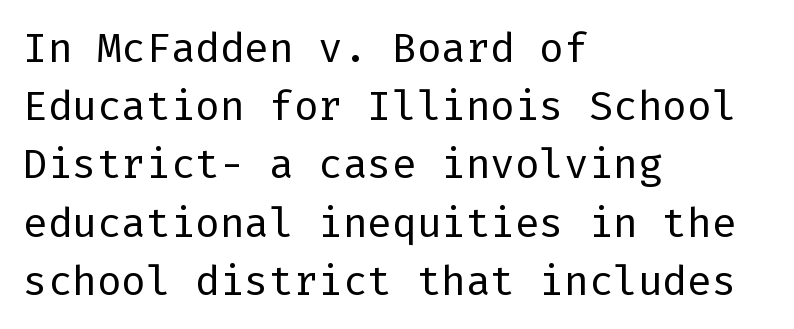
The horizontal fit of the characters is conventional and even. Underline: absent. Line beginnings align vertically; line endings do not. No chunkiness to these letters — they're not bold.
